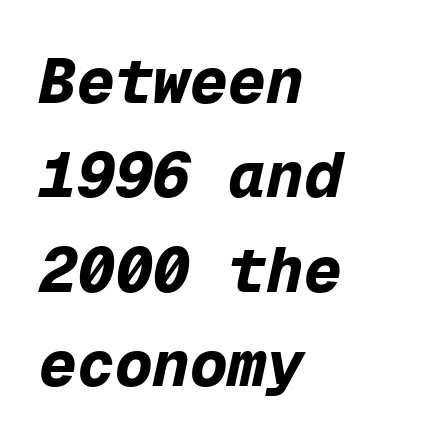
The image shows 63 px bold type, italic (leaning right), monospaced; set left-aligned, normal line spacing (1.5x), normal letter spacing, not underlined; low stroke contrast and a medium x-height.
